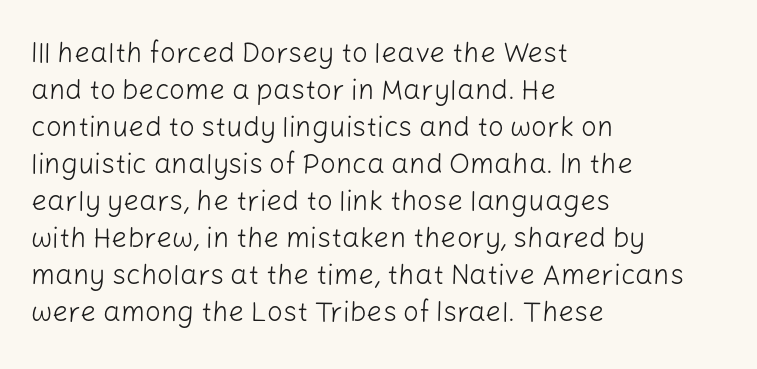
Descenders are the only things crossing below the line. The setting favours the left margin, as ordinary paragraphs usually do. The strokes are not fattened; the text isn't bold. Inter-character spacing is left at the font's built-in metrics.
